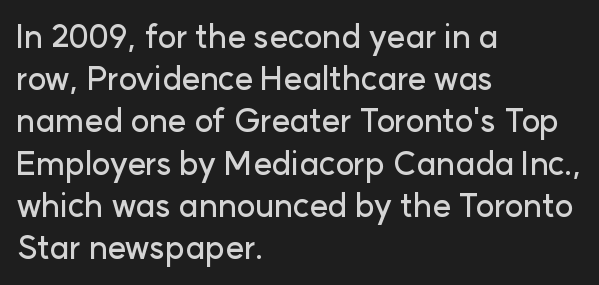
Q: Is the text italic (slanted)? A: No, it is upright.
Q: Is the typeface a serif or a sans-serif typeface? A: Sans-serif.
Q: Is the text underlined? A: No.
Q: How is the paragraph aligned? A: Left-aligned.
Q: Is the spacing between letters normal or unusually wide? A: Normal.
Q: Is the spacing between lines tight, normal or loose? A: Normal.
Q: Width (condensed, normal, or wide)? A: Normal.
Q: Stroke contrast? A: Low.
Q: x-height? A: Medium.
Q: Monospaced? A: No.
